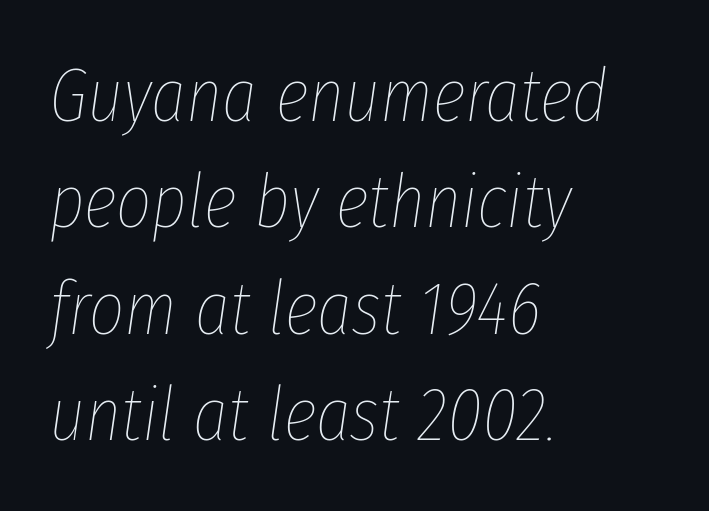
Q: Is the text bold? A: No.
Q: Is the text italic (slanted)? A: Yes, it leans right by about 8 degrees.
Q: Is the text underlined? A: No.
Q: How is the paragraph aligned? A: Left-aligned.
Q: Is the spacing between letters normal or unusually wide? A: Normal.
Q: Is the spacing between lines tight, normal or loose? A: Normal.
Q: Width (condensed, normal, or wide)? A: Condensed.
Q: Stroke contrast? A: Low.
Q: x-height? A: Medium.
Q: Monospaced? A: No.
